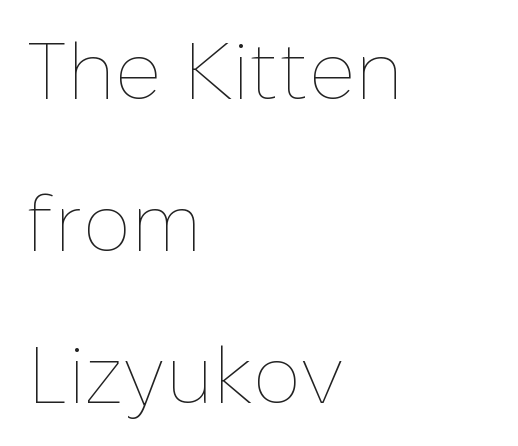
The typography opts for an upright posture over an oblique one. Lines of text with bare space underneath. Caption: multi-line text, flush left, ragged right. The font is comparable to plain body text, perhaps lighter. Vertical spacing — loose.
